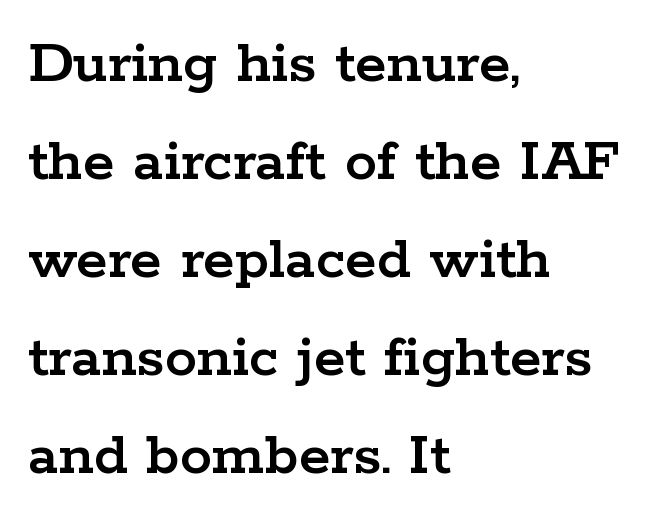
The image shows 64 px wide serif type, upright; set left-aligned, normal line spacing (1.53x), normal letter spacing, not underlined; low stroke contrast and a medium x-height.
